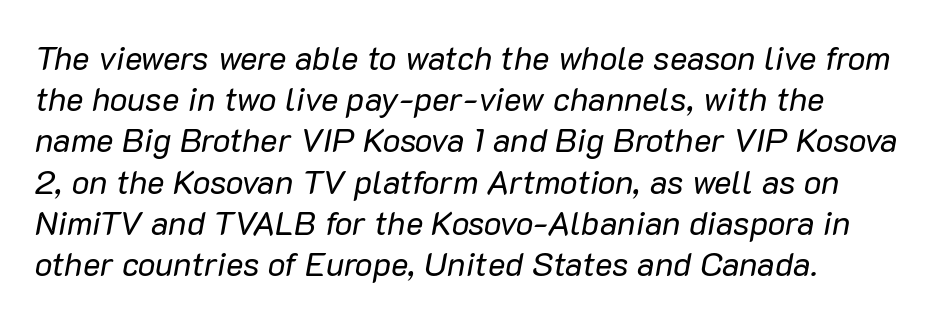
{"italic": "yes", "lean": "right", "slant_degrees": 10, "bold": "no", "weight": "regular", "width": "normal", "stroke_contrast": "low", "x_height": "medium", "monospaced": "no", "underline": "no", "line_spacing": "normal", "line_spacing_ratio": 1.25, "letter_spacing": "normal", "letter_spacing_em": 0.0, "glyph_px": 33}
